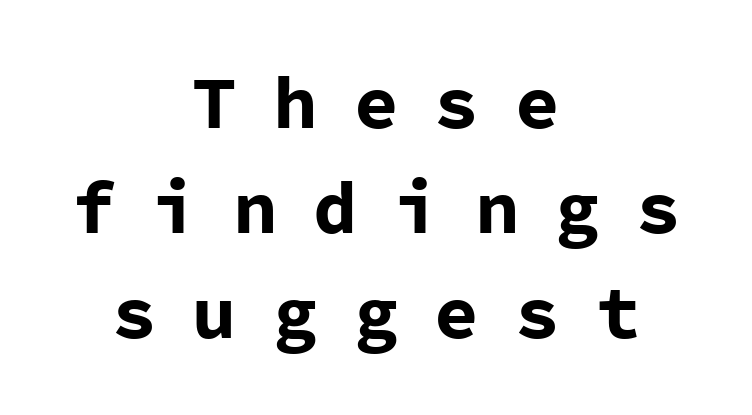
The image shows 74 px bold sans-serif type, upright, monospaced; set centered, normal line spacing (1.42x), unusually wide letter spacing (+0.49 em), not underlined; low stroke contrast and a medium x-height.
